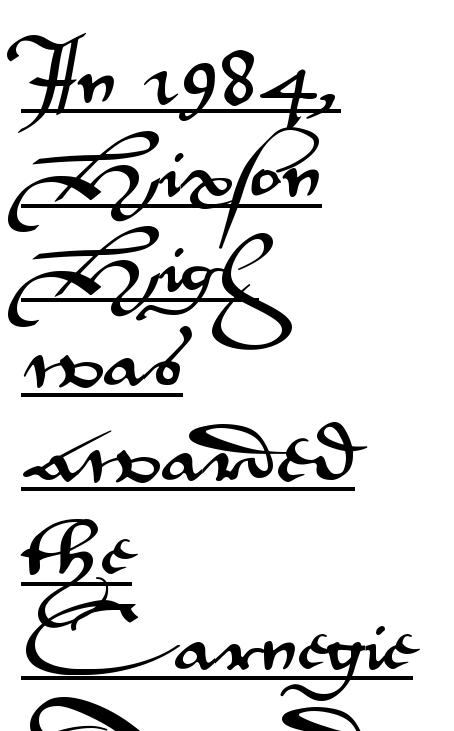
{"serif": "no", "width": "wide", "stroke_contrast": "medium", "x_height": "small", "monospaced": "no", "underline": "yes", "align": "left", "line_spacing": "normal", "line_spacing_ratio": 1.41, "letter_spacing": "normal", "letter_spacing_em": 0.0, "glyph_px": 67}
